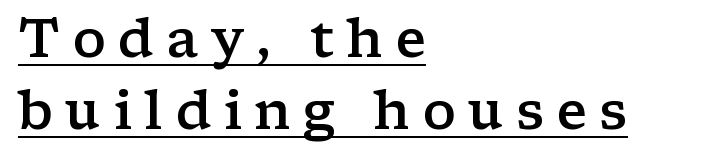
{"serif": "yes", "italic": "no", "bold": "semi", "weight": "semibold", "width": "wide", "stroke_contrast": "low", "x_height": "medium", "monospaced": "no", "underline": "yes", "align": "left", "line_spacing": "normal", "line_spacing_ratio": 1.36, "letter_spacing": "wide", "letter_spacing_em": 0.23, "glyph_px": 53}
